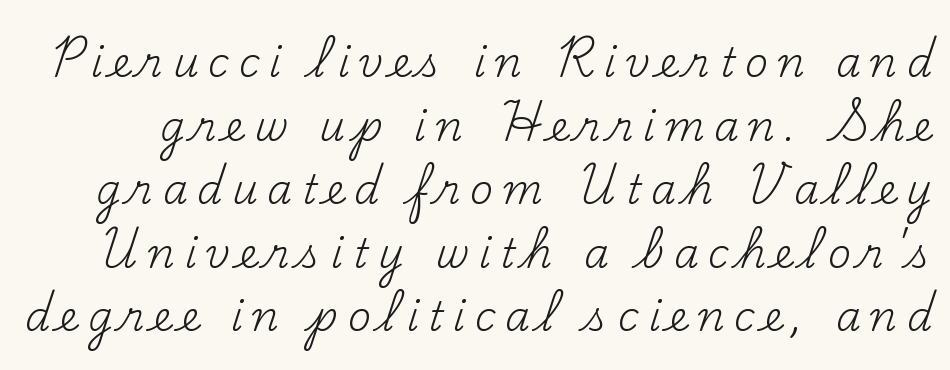
{"serif": "yes", "bold": "no", "weight": "regular", "width": "normal", "stroke_contrast": "medium", "x_height": "small", "monospaced": "no", "underline": "no", "line_spacing": "normal", "line_spacing_ratio": 1.59, "letter_spacing": "wide", "letter_spacing_em": 0.24, "glyph_px": 40}
